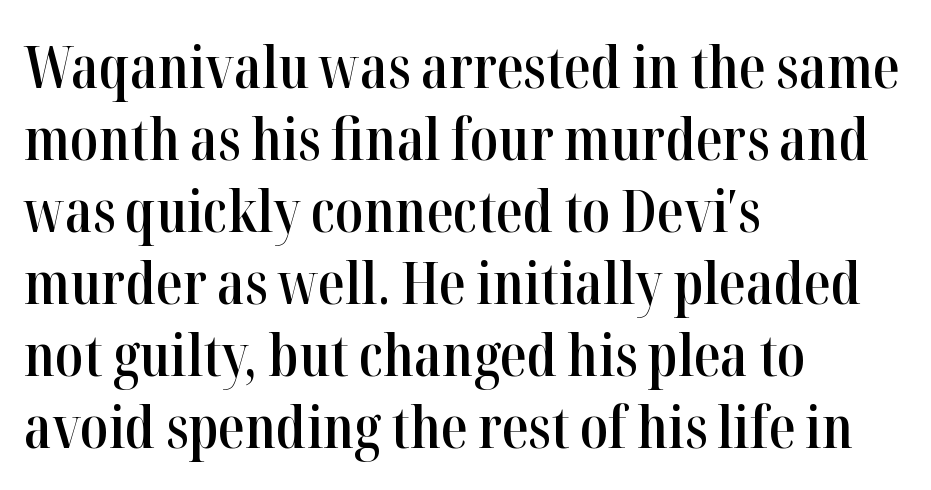
{"serif": "yes", "italic": "no", "bold": "semi", "weight": "semibold", "width": "condensed", "stroke_contrast": "high", "x_height": "medium", "monospaced": "no", "underline": "no", "align": "left", "line_spacing_ratio": 1.22, "letter_spacing": "normal", "letter_spacing_em": 0.0, "glyph_px": 59}
